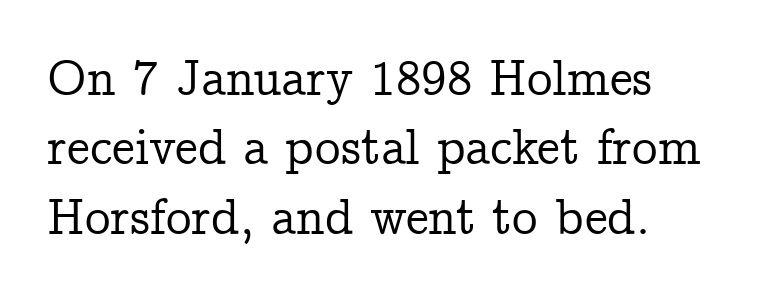
Tracking value appears to be zero — textbook default spacing. This sample uses a serif face. The passage shown stacks its lines at a standard gap. Line beginnings align vertically; line endings do not. The gap between lines stays unmarked.
